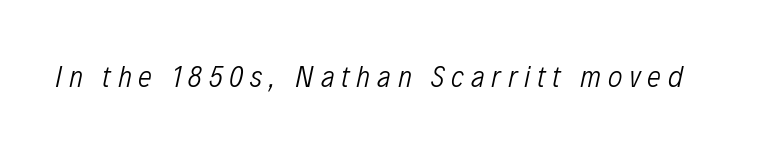
The image shows 31 px light, condensed type, italic (leaning right); set unusually wide letter spacing (+0.22 em), not underlined; low stroke contrast and a medium x-height.
